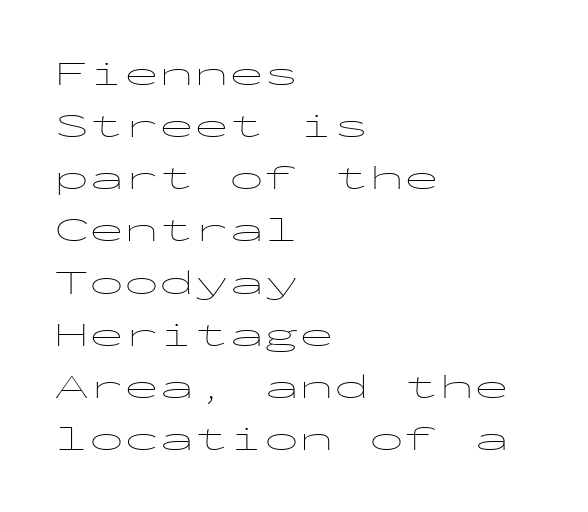
Q: Is the text bold? A: No.
Q: Is the text italic (slanted)? A: No, it is upright.
Q: Is the typeface a serif or a sans-serif typeface? A: Sans-serif.
Q: Is the text underlined? A: No.
Q: How is the paragraph aligned? A: Left-aligned.
Q: Is the spacing between letters normal or unusually wide? A: Normal.
Q: Is the spacing between lines tight, normal or loose? A: Normal.
Q: Width (condensed, normal, or wide)? A: Wide.
Q: Stroke contrast? A: Low.
Q: x-height? A: Medium.
Q: Monospaced? A: Yes.
